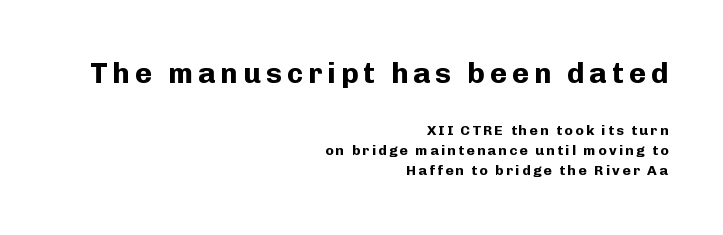
The image shows 29 px bold sans-serif type, upright; set right-aligned, normal line spacing (1.46x), not underlined; the first (top) block is 2.07x larger; low stroke contrast and a medium x-height.
